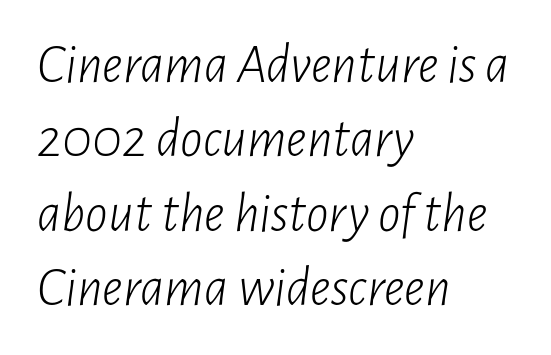
{"italic": "yes", "lean": "right", "slant_degrees": 7, "bold": "no", "weight": "light", "width": "condensed", "stroke_contrast": "low", "x_height": "medium", "monospaced": "no", "underline": "no", "align": "left", "line_spacing": "normal", "line_spacing_ratio": 1.33, "letter_spacing": "normal", "letter_spacing_em": 0.0, "glyph_px": 56}
